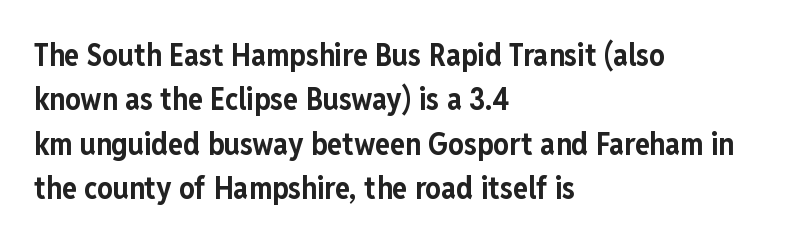
{"serif": "no", "italic": "no", "bold": "yes", "weight": "bold", "width": "condensed", "stroke_contrast": "low", "x_height": "medium", "monospaced": "no", "underline": "no", "align": "left", "line_spacing": "normal", "line_spacing_ratio": 1.43, "letter_spacing": "normal", "letter_spacing_em": 0.0, "glyph_px": 31}
